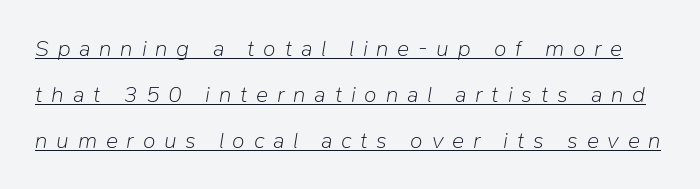
Look at the tracking — it's clearly loosened, letters drifting apart. Somebody hit Ctrl+U on this one — the words are underlined. Yep, that's italic — everything's leaning. Heaviness? Minimal to ordinary, like unemphasized prose. Each new line begins a long way beneath the previous one.
